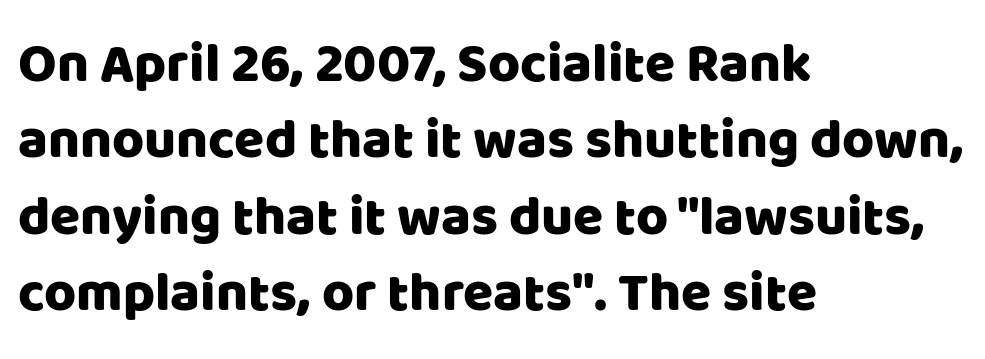
The rendering shows plain stroke endings on the letterforms — a sans-serif design. The rendering uses natural spacing where letterforms have individual widths. The string is rendered with underlining switched off. Short and long lines alike share a common starting point at left. Vertical strokes here are truly vertical. The line-height multiplier appears to be the usual default.
